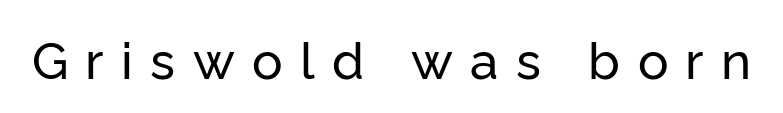
{"serif": "no", "italic": "no", "width": "normal", "stroke_contrast": "low", "x_height": "medium", "monospaced": "no", "underline": "no", "letter_spacing": "wide", "letter_spacing_em": 0.34, "glyph_px": 51}
